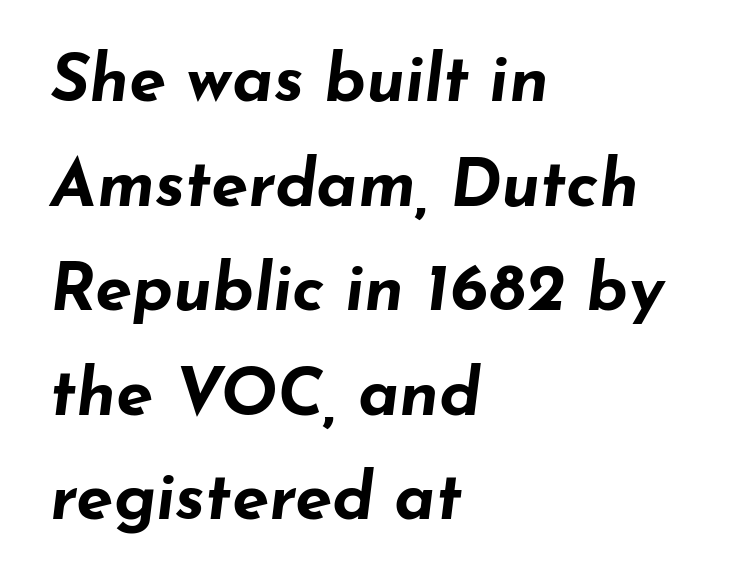
Q: Is the text bold? A: Yes.
Q: Is the text italic (slanted)? A: Yes, it leans right by about 7 degrees.
Q: Is the text underlined? A: No.
Q: How is the paragraph aligned? A: Left-aligned.
Q: Is the spacing between letters normal or unusually wide? A: Normal.
Q: Is the spacing between lines tight, normal or loose? A: Normal.
Q: Width (condensed, normal, or wide)? A: Wide.
Q: Stroke contrast? A: Low.
Q: x-height? A: Small.
Q: Monospaced? A: No.
